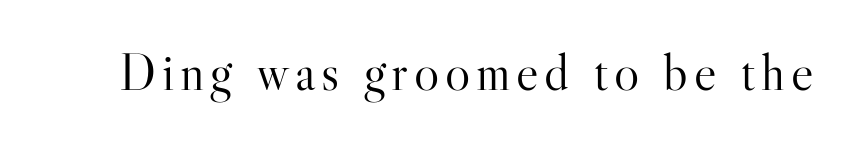
These lines are composed in type with serifs. The type sits square on the baseline with zero lean. Lines of text with bare space underneath. Here the designer chose a conventional face with non-uniform glyph widths.
